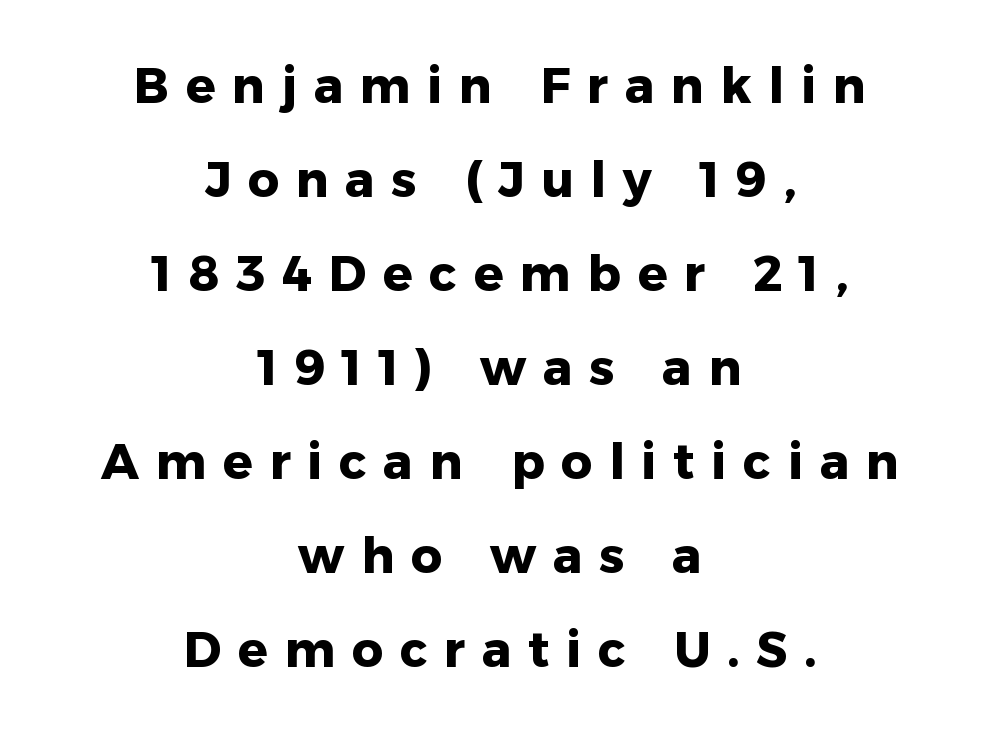
The image shows 49 px heavy sans-serif type, upright; set centered, loose line spacing (1.92x), unusually wide letter spacing (+0.34 em), not underlined; low stroke contrast and a medium x-height.
